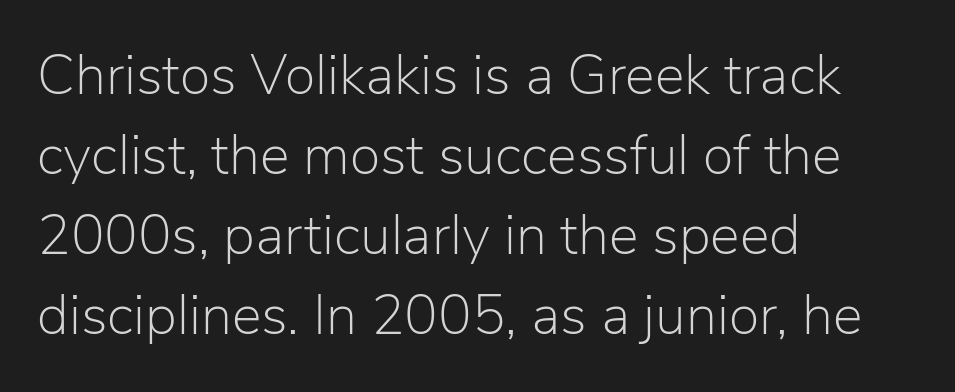
The gaps between neighbouring characters are ordinary and unremarkable. No italicization has been applied; the sample stays upright. Caption: multi-line text, flush left, ragged right. Character widths vary here, with narrow letters taking less room than wide ones. Underlining? Definitely not there. Letters have the restrained weight of plain body copy at most.
